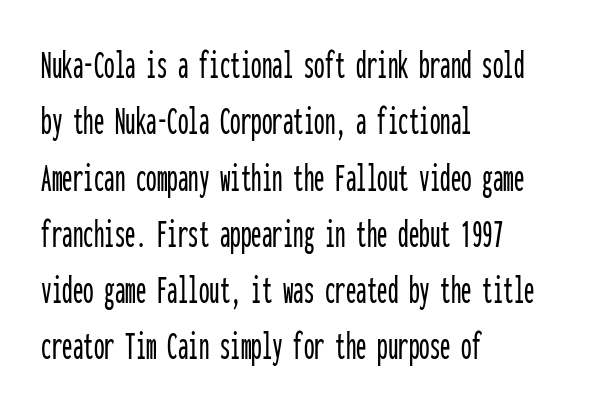
Q: Is the text italic (slanted)? A: No, it is upright.
Q: Is the typeface a serif or a sans-serif typeface? A: Sans-serif.
Q: Is the text underlined? A: No.
Q: How is the paragraph aligned? A: Left-aligned.
Q: Is the spacing between letters normal or unusually wide? A: Normal.
Q: Is the spacing between lines tight, normal or loose? A: Normal.
Q: Width (condensed, normal, or wide)? A: Condensed.
Q: Stroke contrast? A: Low.
Q: x-height? A: Medium.
Q: Monospaced? A: Yes.
